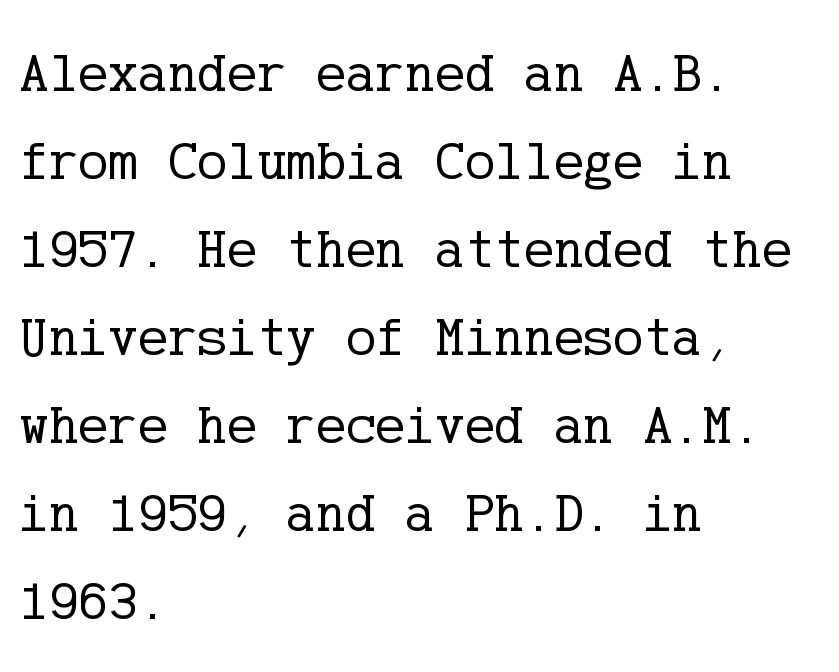
Q: Is the text bold? A: No.
Q: Is the text italic (slanted)? A: No, it is upright.
Q: Is the typeface a serif or a sans-serif typeface? A: Serif.
Q: Is the text underlined? A: No.
Q: How is the paragraph aligned? A: Left-aligned.
Q: Is the spacing between letters normal or unusually wide? A: Normal.
Q: Is the spacing between lines tight, normal or loose? A: Normal.
Q: Width (condensed, normal, or wide)? A: Normal.
Q: Stroke contrast? A: Low.
Q: x-height? A: Medium.
